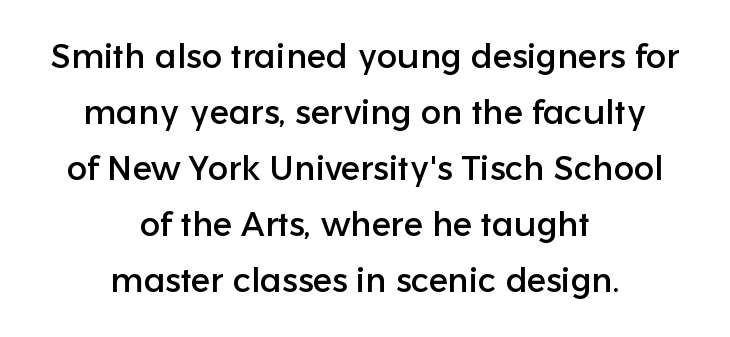
These lines are centered, leaving both edges ragged. What stands out about the letter spacing? Nothing — it is the standard amount. How would I describe the line gaps? Plain and ordinary. The face used here is proportionally spaced, like ordinary book or web type. Words float on clear page, feet unadorned. Notice how the stems are strictly vertical — no italics here.
